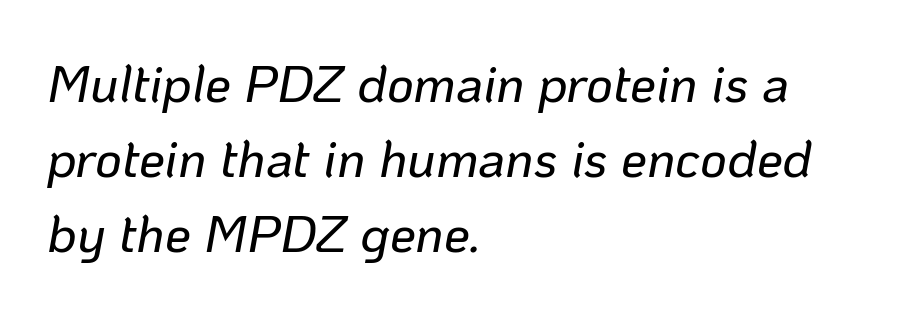
{"italic": "yes", "lean": "right", "slant_degrees": 10, "width": "normal", "stroke_contrast": "low", "x_height": "medium", "monospaced": "no", "underline": "no", "align": "left", "line_spacing": "normal", "line_spacing_ratio": 1.44, "letter_spacing": "normal", "letter_spacing_em": 0.0, "glyph_px": 52}
